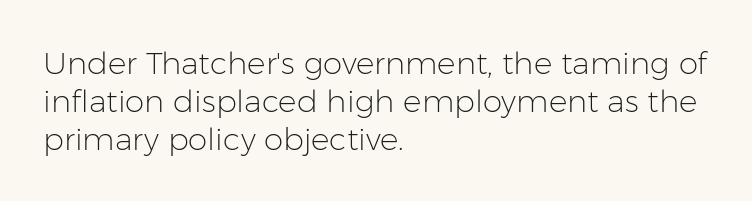
A quiet, ordinary-to-light weight characterises the typeface. The rendering shows plain stroke endings on the letterforms — a sans-serif design. No extra tracking has been applied to these lines. Letters rest on an invisible, unmarked baseline. The passage shown is typed in a proportional face where columns would drift. The lettering holds an erect, upright posture throughout.
